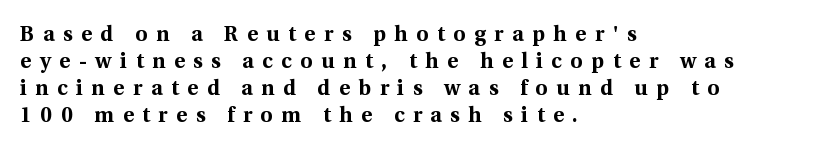
Q: Is the text bold? A: Yes.
Q: Is the text italic (slanted)? A: No, it is upright.
Q: Is the text underlined? A: No.
Q: How is the paragraph aligned? A: Left-aligned.
Q: Is the spacing between letters normal or unusually wide? A: Unusually wide.
Q: Is the spacing between lines tight, normal or loose? A: Normal.
